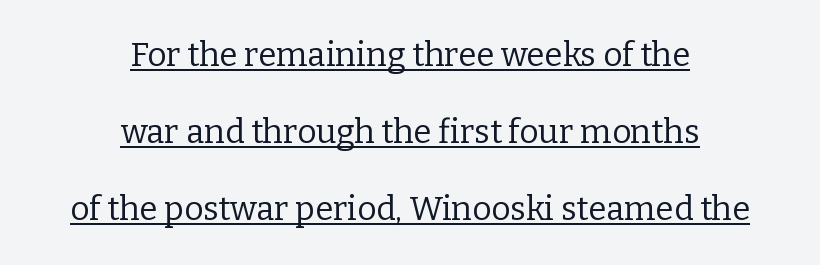
{"serif": "yes", "italic": "no", "bold": "no", "weight": "regular", "width": "normal", "stroke_contrast": "low", "x_height": "medium", "monospaced": "no", "underline": "yes", "align": "center", "line_spacing": "loose", "line_spacing_ratio": 2.34, "letter_spacing": "normal", "letter_spacing_em": 0.0, "glyph_px": 33}
